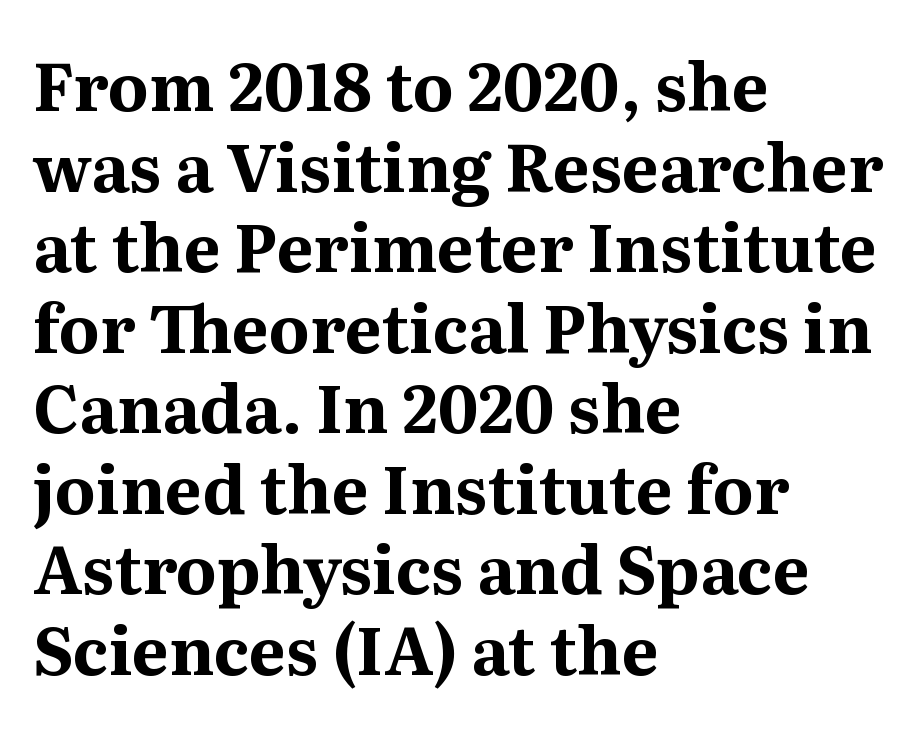
The image shows 66 px bold serif type, upright; set left-aligned, line spacing 1.22x, normal letter spacing, not underlined; medium stroke contrast and a medium x-height.
